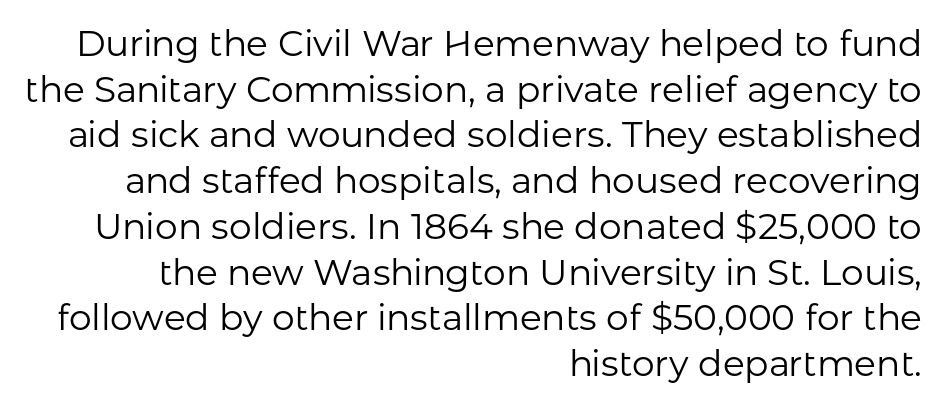
Ink coverage per letter is moderate at most. These lines are rendered in a variable-pitch font. The passage shown stacks its lines at a standard gap. The letters sit at their default tracking, neither squeezed nor spread. Italic? Not at all — the glyphs are vertical.
